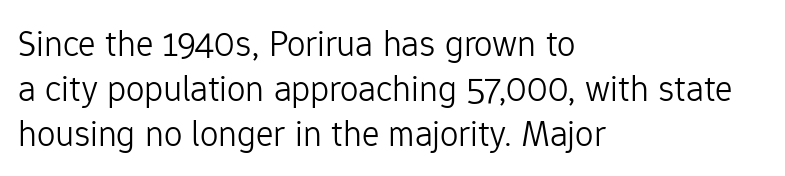
Caption: standard tracking, unaltered. Classification — sans serif. These lines are set flush left with a ragged right edge. No letter is thick-stroked: the sample isn't bold.
